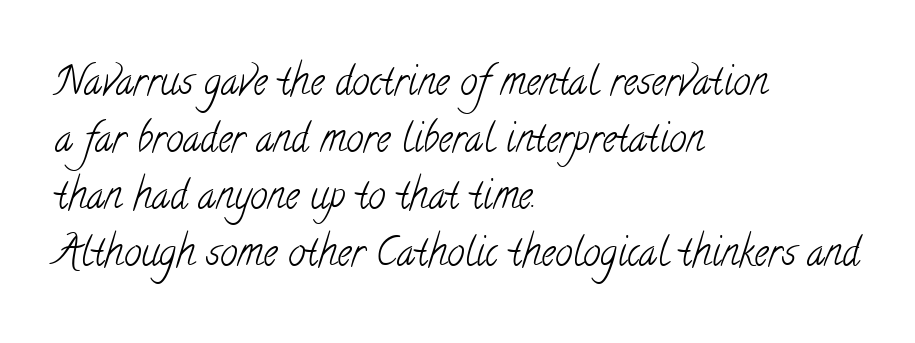
The passage shown stacks its lines at a standard gap. The weight tops out at a normal text grade. You could not count columns in this text — the font is proportionally spaced. Short and long lines alike share a common starting point at left.
